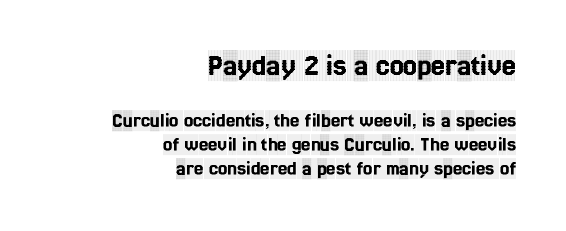
{"serif": "yes", "italic": "no", "width": "condensed", "x_height": "large", "monospaced": "no", "underline": "no", "align": "right", "line_spacing": "tight", "line_spacing_ratio": 1.14, "letter_spacing": "normal", "letter_spacing_em": 0.0, "larger_block": "first", "size_ratio": 1.48, "glyph_px": 31}
